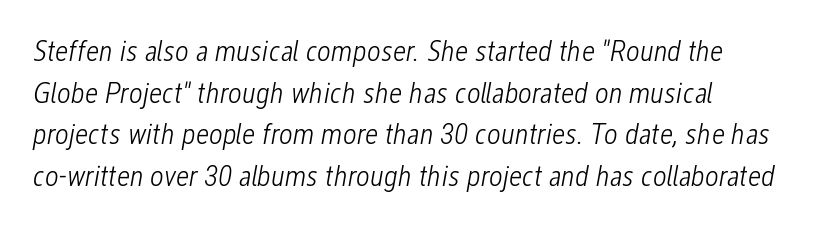
The face used here is rendered with its standard letterfit. A typesetter would call this proportional, since set widths differ per character. Type without underlining. A typesetter would mark this as italic. Summary of weight: not heavy and not bold.
